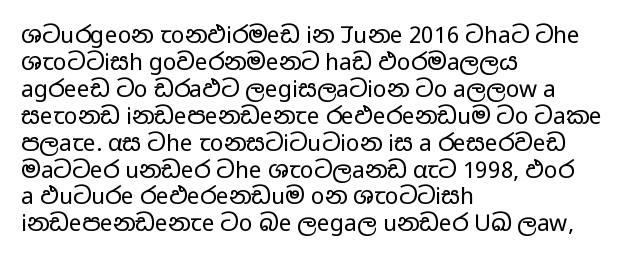
Q: Is the text bold? A: No.
Q: Is the text italic (slanted)? A: No, it is upright.
Q: Is the text underlined? A: No.
Q: How is the paragraph aligned? A: Left-aligned.
Q: Is the spacing between letters normal or unusually wide? A: Normal.
